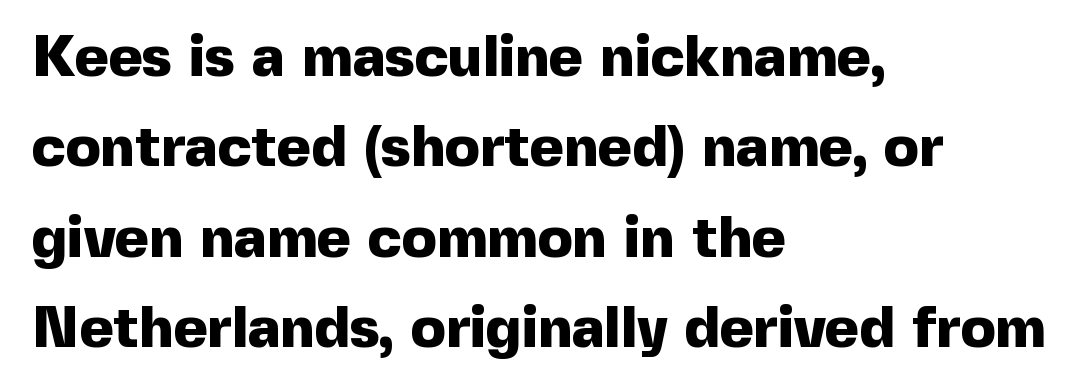
Q: Is the text bold? A: Yes.
Q: Is the text italic (slanted)? A: No, it is upright.
Q: Is the typeface a serif or a sans-serif typeface? A: Sans-serif.
Q: Is the text underlined? A: No.
Q: How is the paragraph aligned? A: Left-aligned.
Q: Is the spacing between letters normal or unusually wide? A: Normal.
Q: Is the spacing between lines tight, normal or loose? A: Normal.
Q: Width (condensed, normal, or wide)? A: Normal.
Q: x-height? A: Medium.
Q: Monospaced? A: No.
